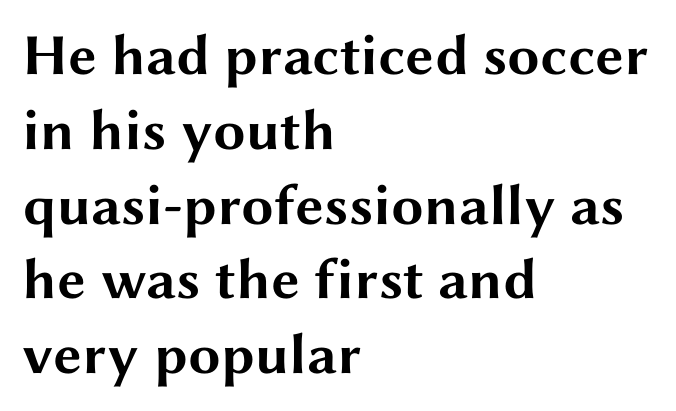
{"serif": "no", "italic": "no", "bold": "yes", "weight": "bold", "width": "wide", "stroke_contrast": "medium", "x_height": "medium", "monospaced": "no", "underline": "no", "align": "left", "line_spacing": "normal", "line_spacing_ratio": 1.29, "letter_spacing": "normal", "letter_spacing_em": 0.0, "glyph_px": 58}
